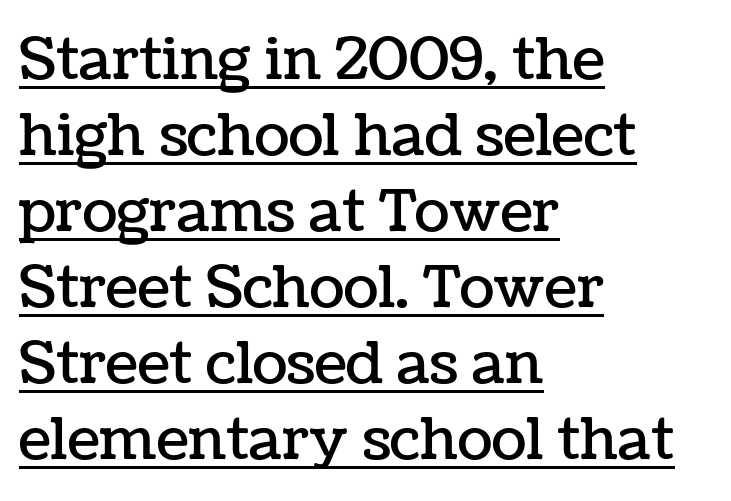
{"italic": "no", "width": "normal", "stroke_contrast": "low", "x_height": "medium", "monospaced": "no", "underline": "yes", "align": "left", "line_spacing": "normal", "line_spacing_ratio": 1.31, "letter_spacing": "normal", "letter_spacing_em": 0.0, "glyph_px": 58}
